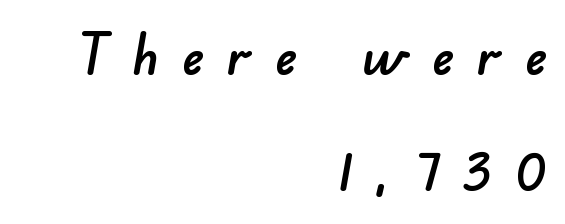
Looks like regular typesetting: each glyph gets only the width it needs. No word sits above an underline. Letter spacing: wide. The lines are spread far apart with generous leading. This sample uses a sans-serif face. The rag falls on the left side of this text block.
